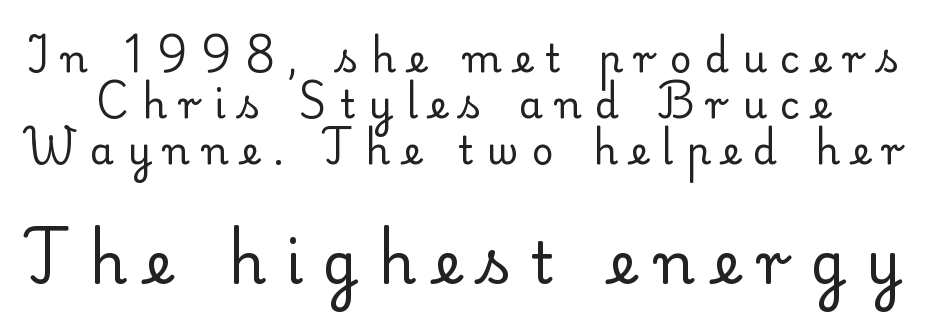
Q: Is the text bold? A: No.
Q: Is the text italic (slanted)? A: No, it is upright.
Q: Is the typeface a serif or a sans-serif typeface? A: Serif.
Q: Is the text underlined? A: No.
Q: Is the spacing between letters normal or unusually wide? A: Unusually wide.
Q: Which block of text is set in a larger size, the first (top) or the second (bottom)? A: The second (bottom) one.
Q: Width (condensed, normal, or wide)? A: Normal.
Q: Stroke contrast? A: Low.
Q: x-height? A: Small.
Q: Monospaced? A: No.
